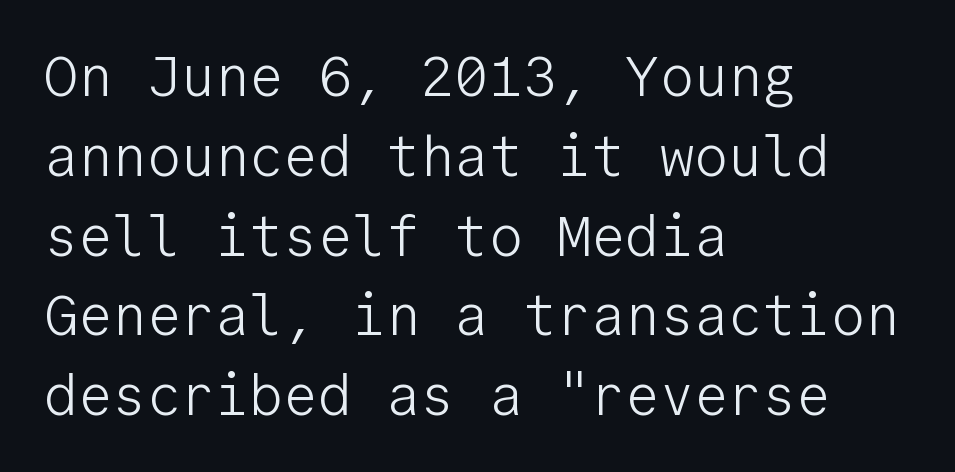
Q: Is the text bold? A: No.
Q: Is the text italic (slanted)? A: No, it is upright.
Q: Is the typeface a serif or a sans-serif typeface? A: Sans-serif.
Q: Is the text underlined? A: No.
Q: How is the paragraph aligned? A: Left-aligned.
Q: Is the spacing between letters normal or unusually wide? A: Normal.
Q: Is the spacing between lines tight, normal or loose? A: Normal.
Q: Width (condensed, normal, or wide)? A: Normal.
Q: Stroke contrast? A: Low.
Q: x-height? A: Medium.
Q: Monospaced? A: Yes.
